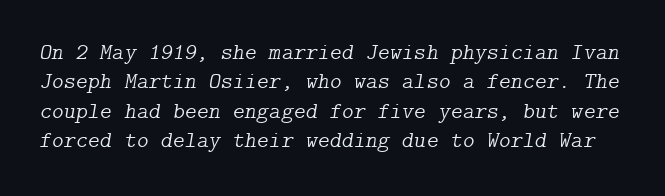
The image shows 23 px text type, italic (leaning right); set normal line spacing (1.28x), normal letter spacing, not underlined.
